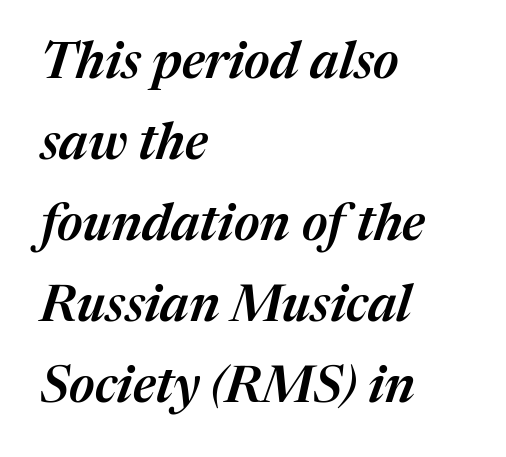
The image shows 51 px semibold type, italic (leaning right); set left-aligned, normal line spacing (1.59x), normal letter spacing, not underlined; medium stroke contrast and a medium x-height.
